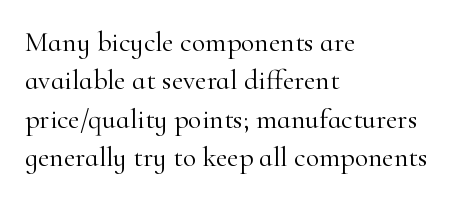
Observe the ordinary spacing: letters are neighbours, not strangers. These lines are rendered in a variable-pitch font. Summary of weight: not heavy and not bold. Horizontal bands of white between lines are of average thickness. All the whitespace from short lines collects on the right.
